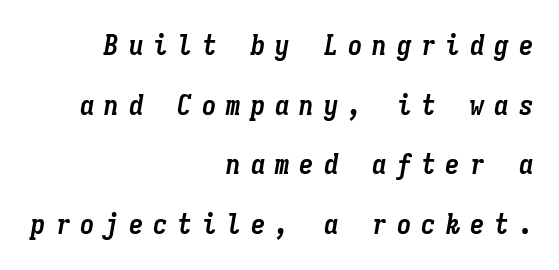
The image shows 29 px semibold, condensed type, italic (leaning right), monospaced; set right-aligned, loose line spacing (2.06x), unusually wide letter spacing (+0.34 em), not underlined; low stroke contrast and a medium x-height.
